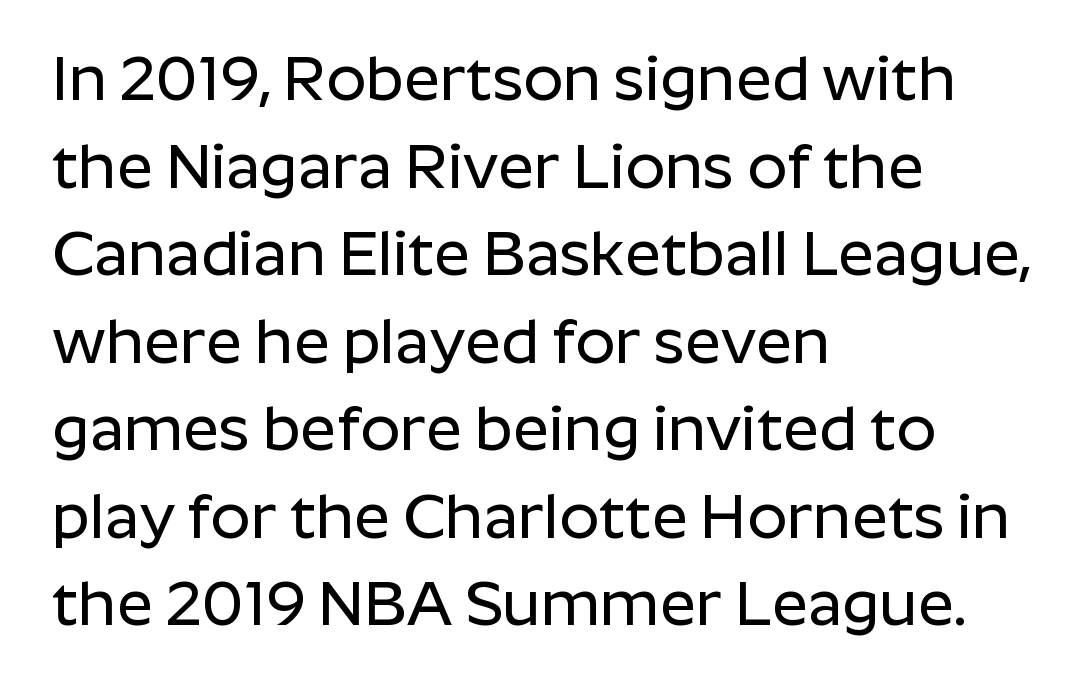
The image shows 63 px sans-serif type, upright; set left-aligned, normal line spacing (1.39x), normal letter spacing, not underlined; low stroke contrast and a medium x-height.
